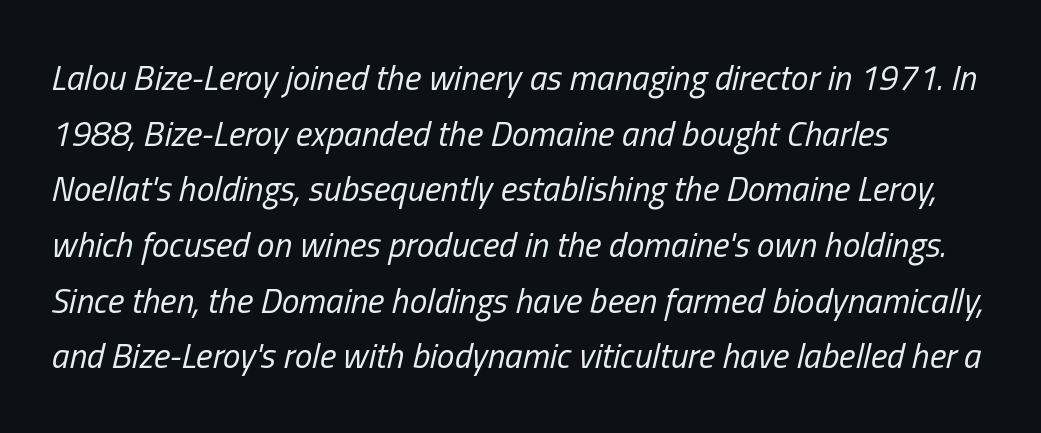
{"italic": "yes", "lean": "right", "slant_degrees": 13, "bold": "no", "weight": "regular", "width": "condensed", "stroke_contrast": "low", "x_height": "medium", "monospaced": "no", "underline": "no", "align": "left", "line_spacing": "normal", "line_spacing_ratio": 1.59, "letter_spacing": "normal", "letter_spacing_em": 0.0, "glyph_px": 35}
